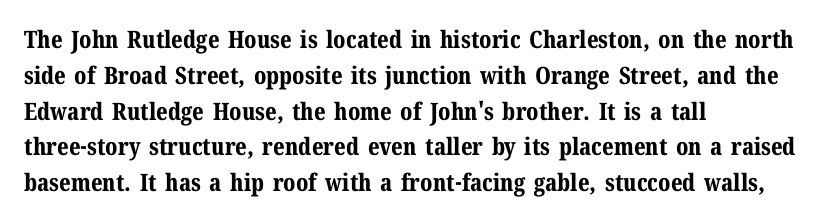
Q: Is the text bold? A: Yes.
Q: Is the text italic (slanted)? A: No, it is upright.
Q: Is the text underlined? A: No.
Q: How is the paragraph aligned? A: Left-aligned.
Q: Is the spacing between letters normal or unusually wide? A: Normal.
Q: Is the spacing between lines tight, normal or loose? A: Normal.
